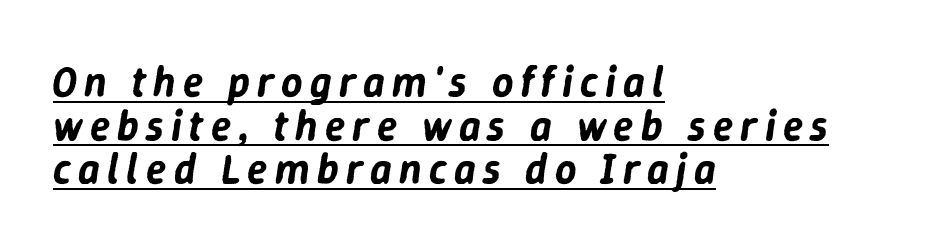
Q: Is the text italic (slanted)? A: Yes, it leans right by about 9 degrees.
Q: Is the text underlined? A: Yes.
Q: How is the paragraph aligned? A: Left-aligned.
Q: Is the spacing between lines tight, normal or loose? A: Tight.
Q: Width (condensed, normal, or wide)? A: Normal.
Q: Stroke contrast? A: Low.
Q: x-height? A: Medium.
Q: Monospaced? A: No.
